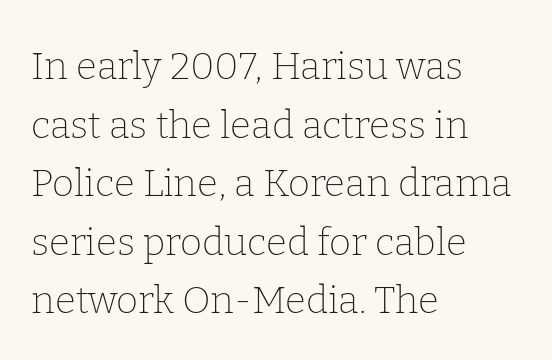
The image shows 38 px thin serif type, upright; set left-aligned, normal line spacing (1.54x), normal letter spacing, not underlined; low stroke contrast and a medium x-height.
